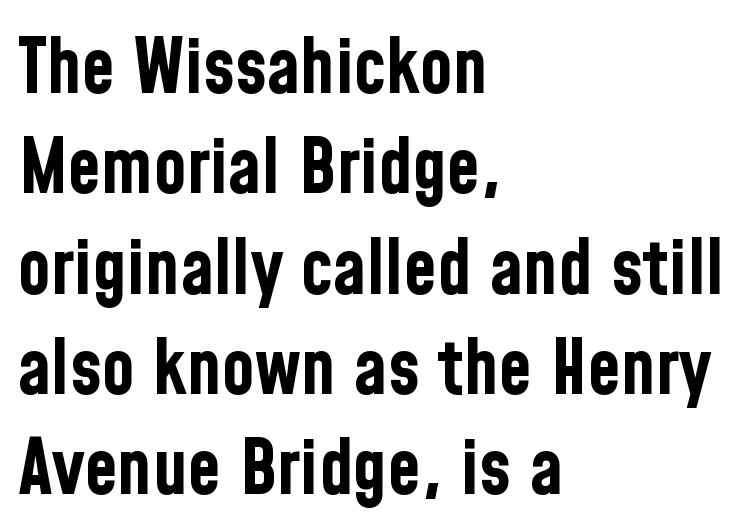
{"serif": "no", "italic": "no", "bold": "yes", "weight": "bold", "width": "condensed", "stroke_contrast": "low", "x_height": "medium", "monospaced": "no", "underline": "no", "align": "left", "line_spacing": "normal", "line_spacing_ratio": 1.32, "letter_spacing": "normal", "letter_spacing_em": 0.0, "glyph_px": 76}
